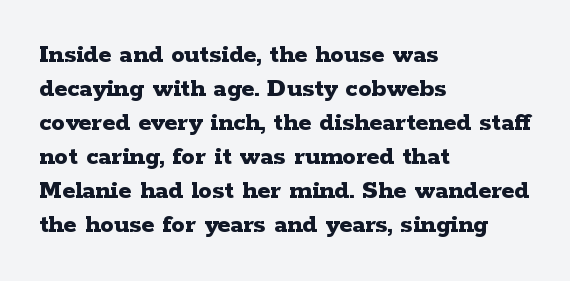
Does the weight exceed regular? Yes, all the way to bold. Short note: letters normally spaced. The space beneath each line is pristine and unruled. The typesetter chose a ragged-right arrangement here. Posture: vertical. The passage shown stacks its lines at a standard gap.
